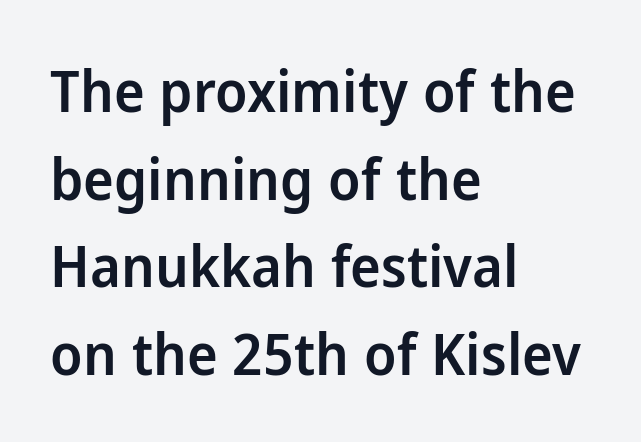
Q: Is the text bold? A: Semi-bold.
Q: Is the text italic (slanted)? A: No, it is upright.
Q: Is the typeface a serif or a sans-serif typeface? A: Sans-serif.
Q: Is the text underlined? A: No.
Q: How is the paragraph aligned? A: Left-aligned.
Q: Is the spacing between letters normal or unusually wide? A: Normal.
Q: Is the spacing between lines tight, normal or loose? A: Normal.
Q: Width (condensed, normal, or wide)? A: Normal.
Q: Stroke contrast? A: Low.
Q: x-height? A: Medium.
Q: Monospaced? A: No.
